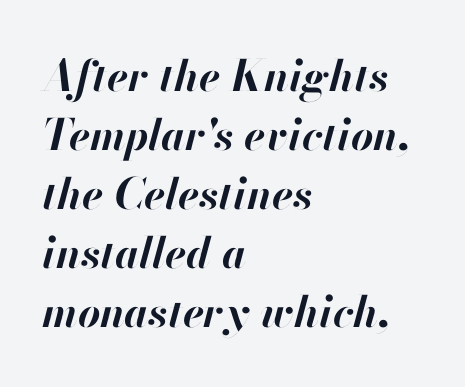
Q: Is the text bold? A: Yes.
Q: Is the text italic (slanted)? A: Yes, it leans right by about 13 degrees.
Q: Is the text underlined? A: No.
Q: How is the paragraph aligned? A: Left-aligned.
Q: Is the spacing between letters normal or unusually wide? A: Normal.
Q: Is the spacing between lines tight, normal or loose? A: Normal.
Q: Width (condensed, normal, or wide)? A: Normal.
Q: Stroke contrast? A: High.
Q: x-height? A: Small.
Q: Monospaced? A: No.
